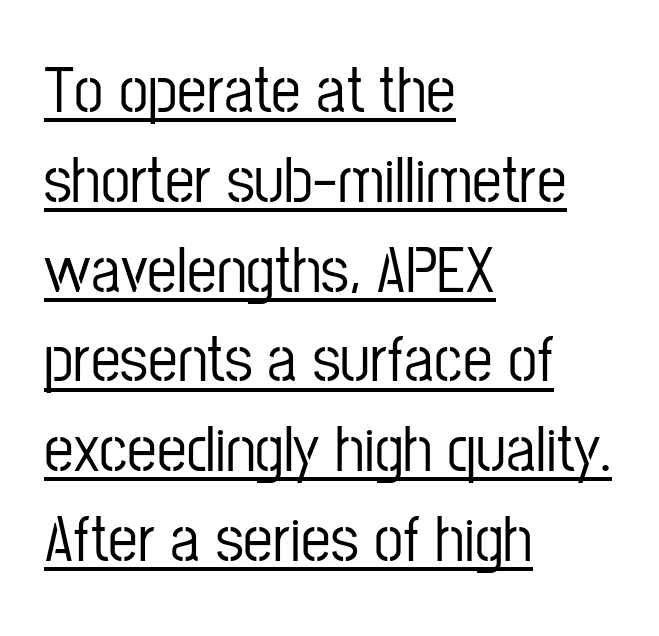
The image shows 66 px condensed sans-serif type, upright; set left-aligned, normal line spacing (1.36x), normal letter spacing, underlined; low stroke contrast and a medium x-height.
